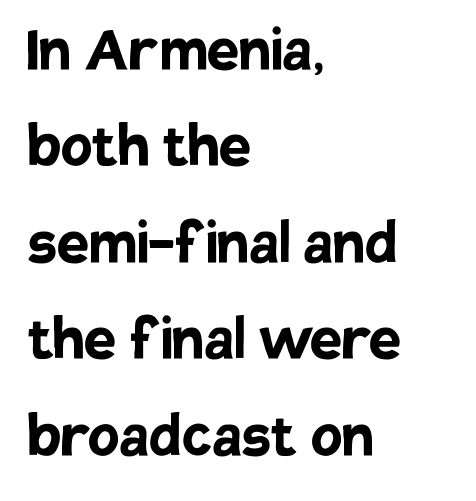
The image shows 72 px semibold sans-serif type, upright; set left-aligned, normal line spacing (1.34x), normal letter spacing, not underlined; low stroke contrast and a large x-height.
